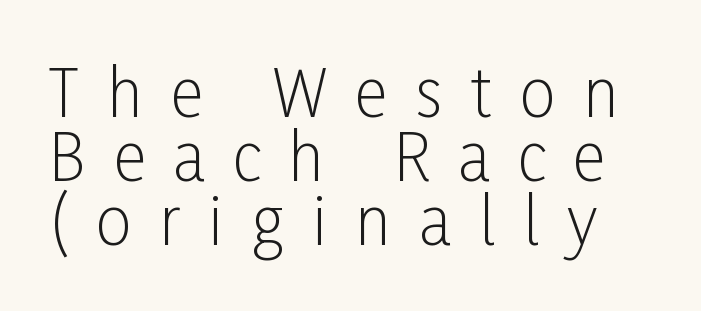
Think standard paragraph weight, or any step lighter than that. Display-style spreading of the glyphs; the letterfit is very open. The lettering stays uniformly vertical, giving the passage a roman look. Honestly, the rows look squashed on top of each other. This rendering features lettering with no underline.
